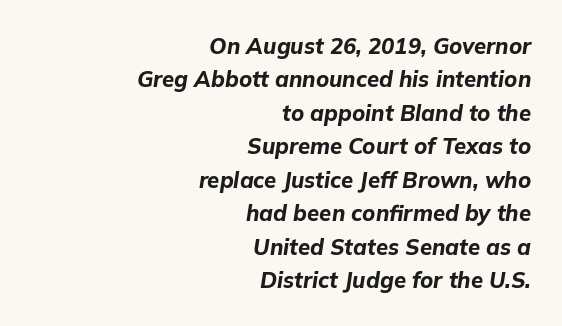
Plain, unruled lines of type. Honestly, the letter spacing is just normal — you wouldn't notice it. Whoever set this chose a conventional vertical rhythm. Each line ends at the same right margin while the left side varies. Quick note: italic. The passage shown is emphatically bold.
